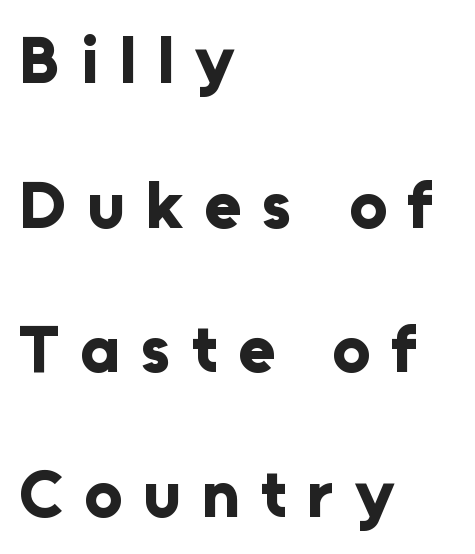
Q: Is the text bold? A: Yes.
Q: Is the text italic (slanted)? A: No, it is upright.
Q: Is the typeface a serif or a sans-serif typeface? A: Sans-serif.
Q: Is the text underlined? A: No.
Q: How is the paragraph aligned? A: Left-aligned.
Q: Is the spacing between letters normal or unusually wide? A: Unusually wide.
Q: Is the spacing between lines tight, normal or loose? A: Loose.
Q: Width (condensed, normal, or wide)? A: Normal.
Q: Stroke contrast? A: Low.
Q: x-height? A: Medium.
Q: Monospaced? A: No.
